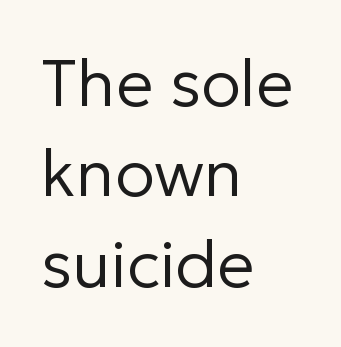
All the whitespace from short lines collects on the right. A typesetter would call this proportional, since set widths differ per character. These glyphs show unthickened strokes, regular width or finer. The rendering keeps characters at their native spacing.
